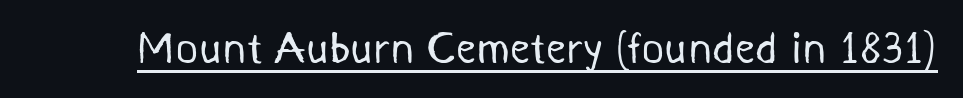
Q: Is the text bold? A: No.
Q: Is the typeface a serif or a sans-serif typeface? A: Sans-serif.
Q: Is the text underlined? A: Yes.
Q: Is the spacing between letters normal or unusually wide? A: Normal.
Q: Width (condensed, normal, or wide)? A: Normal.
Q: Stroke contrast? A: Medium.
Q: x-height? A: Medium.
Q: Monospaced? A: No.
